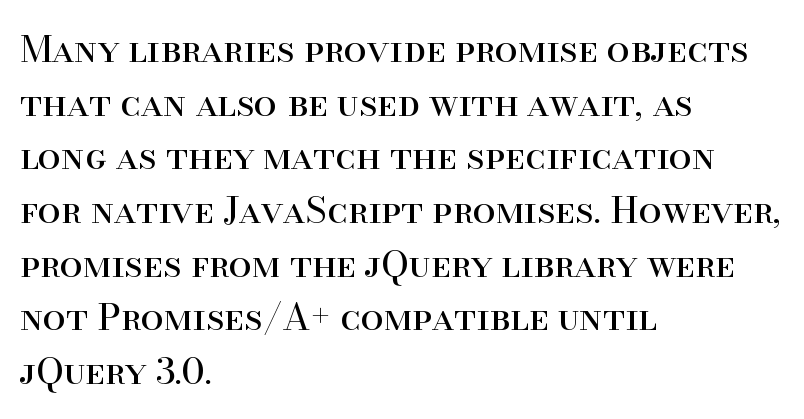
Q: Is the text bold? A: No.
Q: Is the text italic (slanted)? A: No, it is upright.
Q: Is the typeface a serif or a sans-serif typeface? A: Serif.
Q: Is the text underlined? A: No.
Q: How is the paragraph aligned? A: Left-aligned.
Q: Is the spacing between letters normal or unusually wide? A: Normal.
Q: Is the spacing between lines tight, normal or loose? A: Normal.
Q: Width (condensed, normal, or wide)? A: Normal.
Q: Stroke contrast? A: High.
Q: x-height? A: Small.
Q: Monospaced? A: No.
